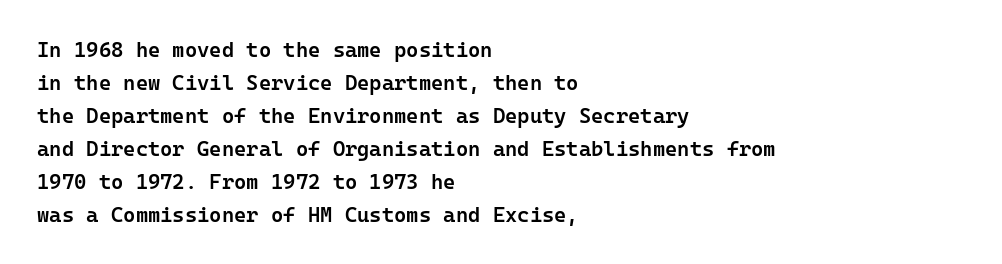
Q: Is the text bold? A: Semi-bold.
Q: Is the text italic (slanted)? A: No, it is upright.
Q: Is the text underlined? A: No.
Q: How is the paragraph aligned? A: Left-aligned.
Q: Is the spacing between letters normal or unusually wide? A: Normal.
Q: Is the spacing between lines tight, normal or loose? A: Normal.
